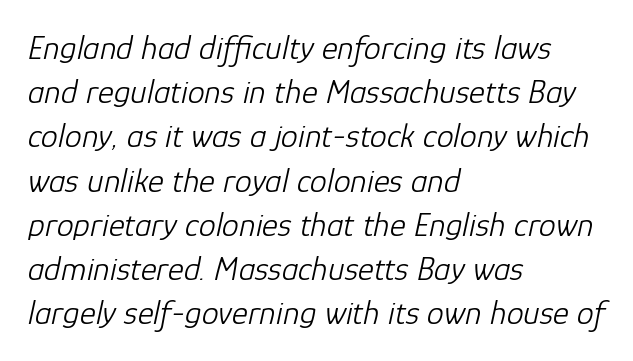
Q: Is the text bold? A: No.
Q: Is the text italic (slanted)? A: Yes, it leans right by about 12 degrees.
Q: Is the text underlined? A: No.
Q: How is the paragraph aligned? A: Left-aligned.
Q: Is the spacing between letters normal or unusually wide? A: Normal.
Q: Is the spacing between lines tight, normal or loose? A: Normal.
Q: Width (condensed, normal, or wide)? A: Normal.
Q: Stroke contrast? A: Low.
Q: x-height? A: Medium.
Q: Monospaced? A: No.
